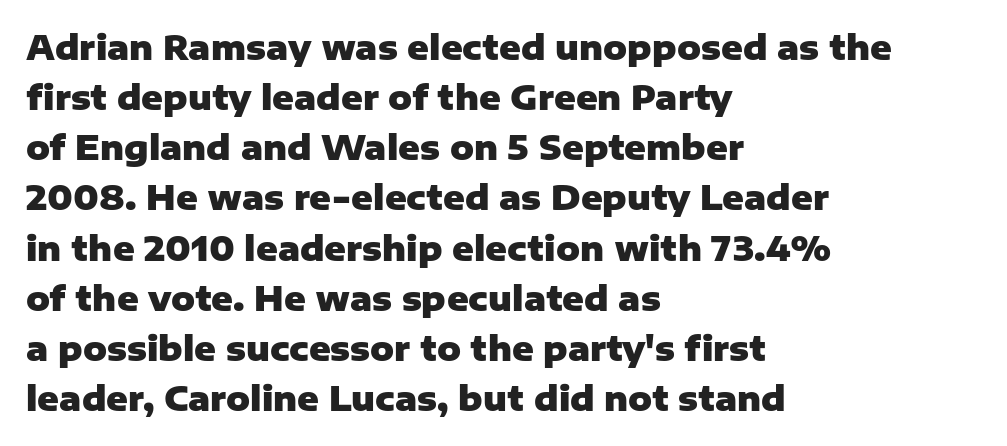
{"serif": "no", "italic": "no", "bold": "yes", "weight": "heavy", "width": "normal", "stroke_contrast": "low", "x_height": "medium", "monospaced": "no", "underline": "no", "align": "left", "line_spacing": "normal", "line_spacing_ratio": 1.52, "letter_spacing": "normal", "letter_spacing_em": 0.0, "glyph_px": 33}
